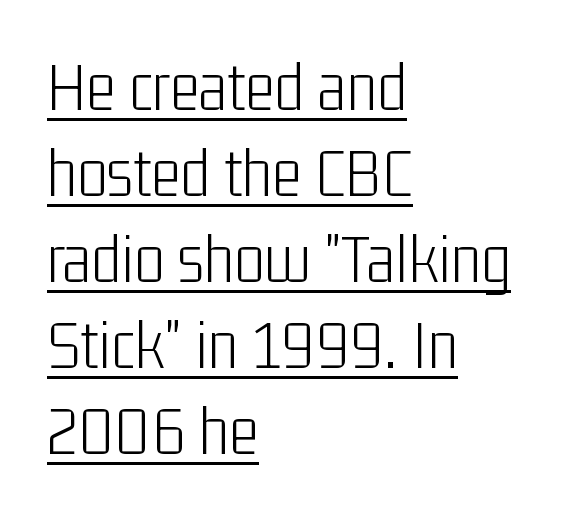
Q: Is the text bold? A: No.
Q: Is the text italic (slanted)? A: No, it is upright.
Q: Is the typeface a serif or a sans-serif typeface? A: Sans-serif.
Q: Is the text underlined? A: Yes.
Q: How is the paragraph aligned? A: Left-aligned.
Q: Is the spacing between letters normal or unusually wide? A: Normal.
Q: Width (condensed, normal, or wide)? A: Condensed.
Q: Stroke contrast? A: Low.
Q: x-height? A: Medium.
Q: Monospaced? A: No.
